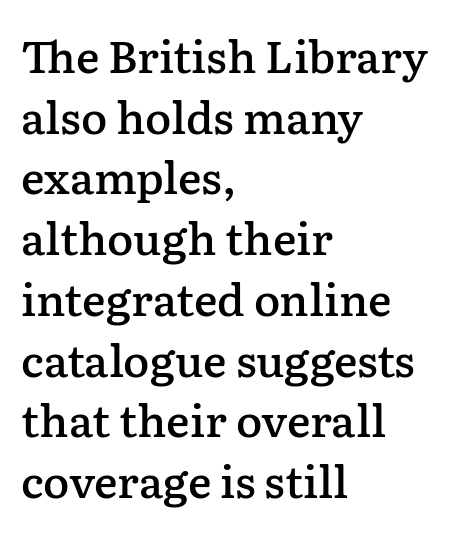
{"serif": "yes", "italic": "no", "bold": "semi", "weight": "semibold", "width": "normal", "stroke_contrast": "low", "x_height": "medium", "monospaced": "no", "underline": "no", "align": "left", "line_spacing": "normal", "line_spacing_ratio": 1.38, "letter_spacing": "normal", "letter_spacing_em": 0.0, "glyph_px": 44}
